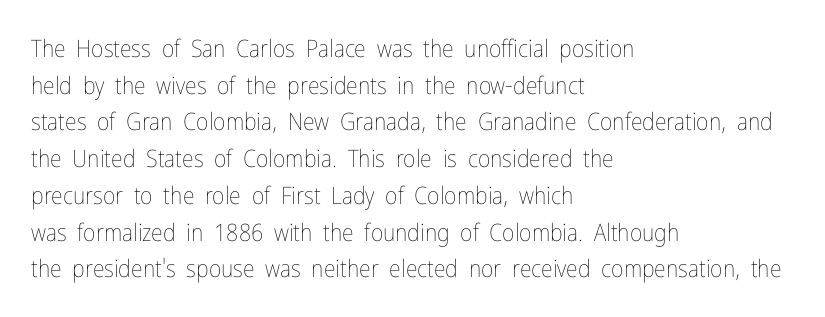
Standard letterfit; no display-style spreading of the glyphs. No chunkiness to these letters — they're not bold. This is roman type, the default non-slanted kind. Does the copy run flush right? No — it runs flush left.
